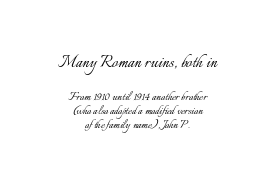
{"bold": "no", "underline": "no", "align": "center", "line_spacing": "tight", "line_spacing_ratio": 1.01, "letter_spacing": "normal", "letter_spacing_em": 0.0, "larger_block": "first", "size_ratio": 1.5, "glyph_px": 21}
